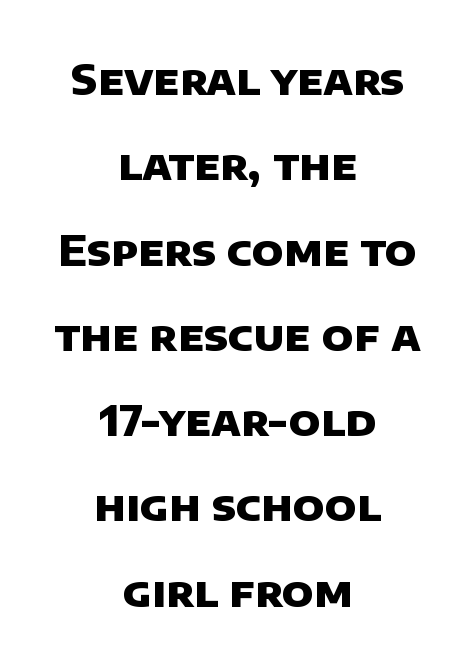
The image shows 42 px heavy sans-serif type; set centered, loose line spacing (2.03x), normal letter spacing, not underlined; low stroke contrast and a large x-height.
